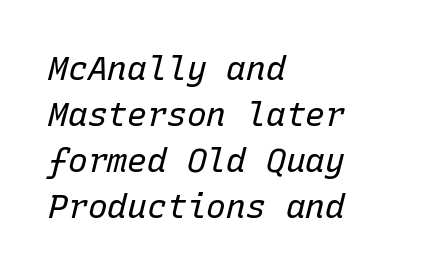
Q: Is the text bold? A: No.
Q: Is the text italic (slanted)? A: Yes, it leans right by about 15 degrees.
Q: Is the text underlined? A: No.
Q: How is the paragraph aligned? A: Left-aligned.
Q: Is the spacing between letters normal or unusually wide? A: Normal.
Q: Is the spacing between lines tight, normal or loose? A: Normal.
Q: Width (condensed, normal, or wide)? A: Normal.
Q: Stroke contrast? A: Low.
Q: x-height? A: Medium.
Q: Monospaced? A: Yes.
